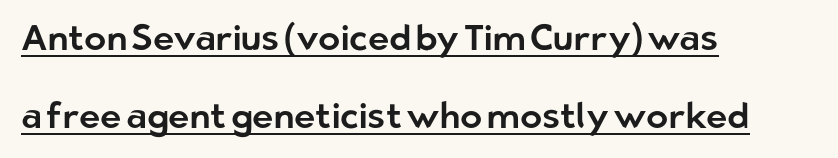
{"serif": "no", "italic": "no", "width": "normal", "stroke_contrast": "low", "x_height": "medium", "monospaced": "no", "underline": "yes", "align": "left", "line_spacing": "loose", "line_spacing_ratio": 2.17, "letter_spacing": "normal", "letter_spacing_em": 0.0, "glyph_px": 36}
